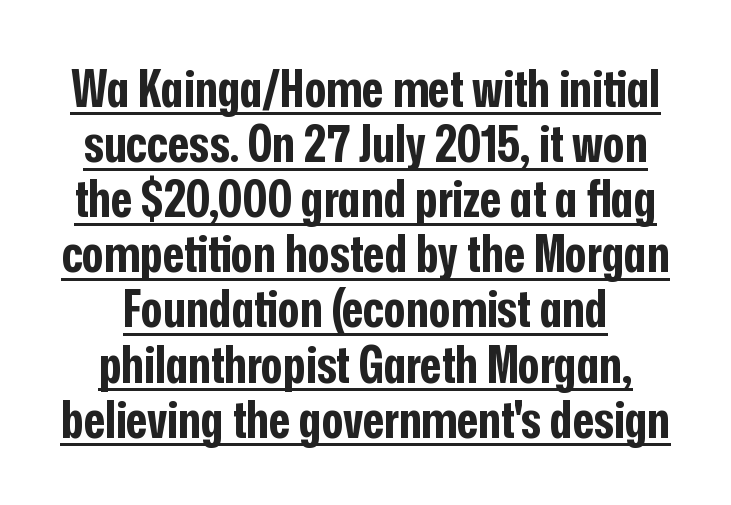
Emphasis by weight is at full strength: bold. Note: no serifs on the glyphs. How are the letters spaced? Ordinarily, with no added tracking. Rendered with straight, roman letterforms. Compared with undecorated copy, this sample adds a rule below the words.
